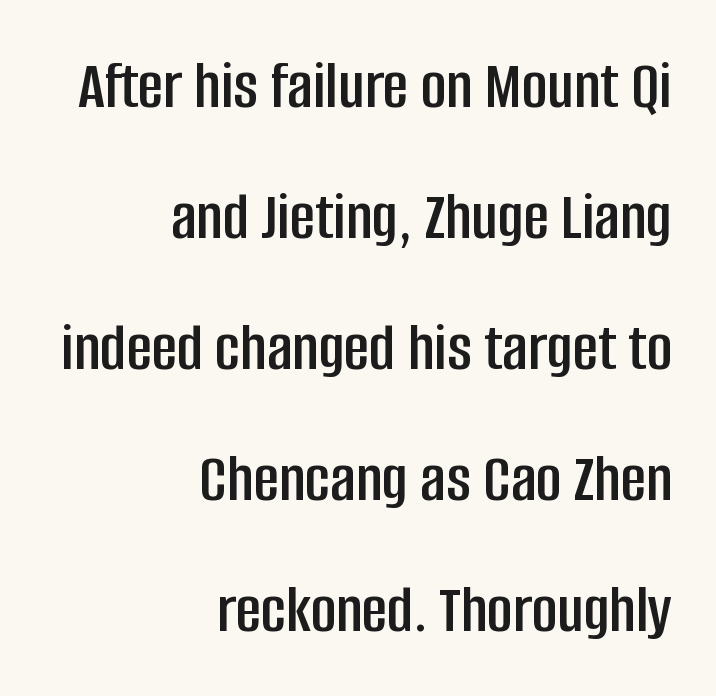
The rag falls on the left side of this text block. These lines are rendered in a variable-pitch font. Any mark beneath the type? The region is blank. Each word holds together tightly as a unit, with standard inter-letter gaps. Italic? Not at all — the glyphs are vertical. This rendering employs a face without finishing strokes, i.e., a sans-serif.
